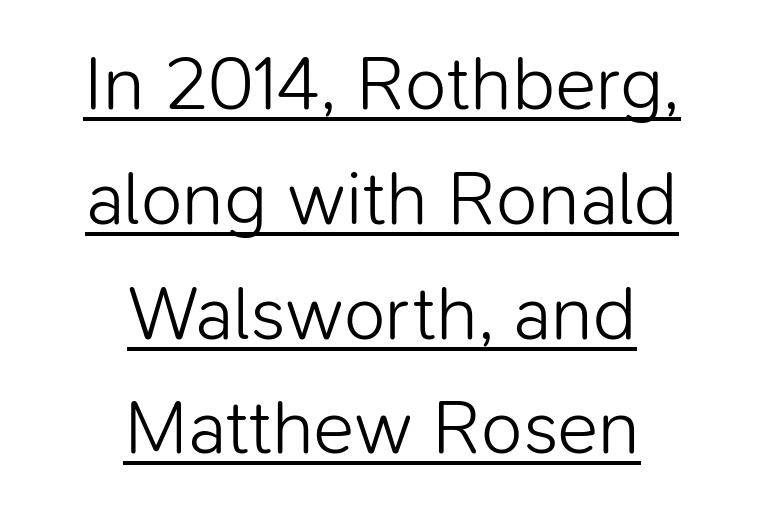
Weight: regular or lighter. Rendered with straight, roman letterforms. This sample carries an underscore along the baseline area. Letterform terminals end flat and unadorned throughout the passage.
